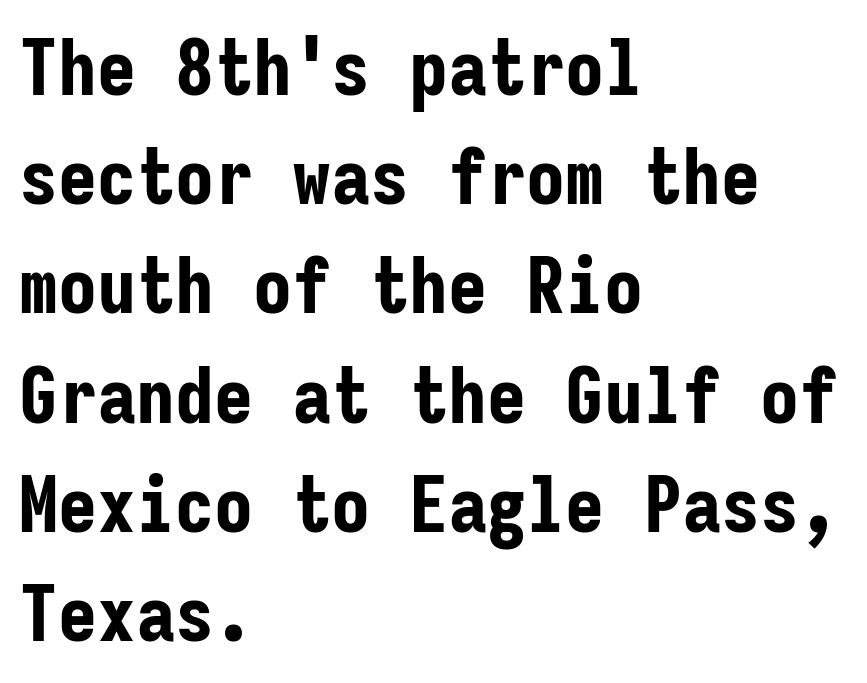
Q: Is the text bold? A: Yes.
Q: Is the text italic (slanted)? A: No, it is upright.
Q: Is the typeface a serif or a sans-serif typeface? A: Sans-serif.
Q: Is the text underlined? A: No.
Q: How is the paragraph aligned? A: Left-aligned.
Q: Is the spacing between letters normal or unusually wide? A: Normal.
Q: Is the spacing between lines tight, normal or loose? A: Normal.
Q: Width (condensed, normal, or wide)? A: Condensed.
Q: Stroke contrast? A: Low.
Q: x-height? A: Medium.
Q: Monospaced? A: Yes.
